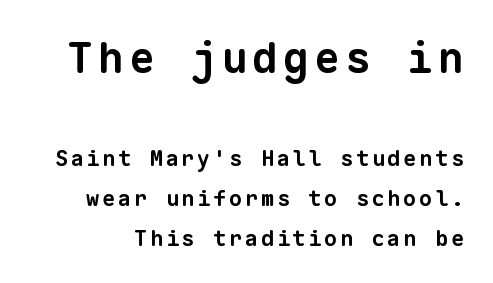
Q: Is the text bold? A: Yes.
Q: Is the typeface a serif or a sans-serif typeface? A: Sans-serif.
Q: Is the text underlined? A: No.
Q: Which block of text is set in a larger size, the first (top) or the second (bottom)? A: The first (top) one.
Q: Width (condensed, normal, or wide)? A: Normal.
Q: Stroke contrast? A: Low.
Q: x-height? A: Medium.
Q: Monospaced? A: Yes.
